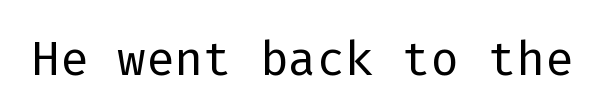
Underline: absent. The letters look calm and open, with moderate or lighter stems. The font's upright variant was chosen for this text. Note the uniform advance width — an 'i' takes as much space as an 'm'. Serif or sans? Sans — the stroke terminals are bare. Students, note that the glyphs here touch the page at normal intervals.
